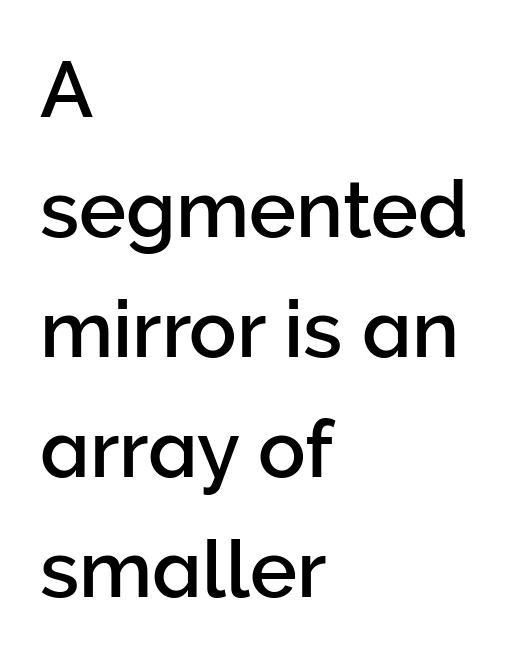
The image shows 79 px sans-serif type, upright; set left-aligned, normal line spacing (1.52x), normal letter spacing, not underlined; low stroke contrast and a medium x-height.
